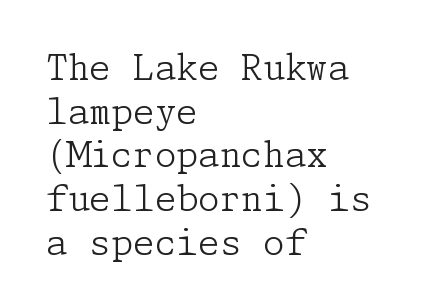
Q: Is the text bold? A: No.
Q: Is the text italic (slanted)? A: No, it is upright.
Q: Is the typeface a serif or a sans-serif typeface? A: Serif.
Q: Is the text underlined? A: No.
Q: How is the paragraph aligned? A: Left-aligned.
Q: Is the spacing between letters normal or unusually wide? A: Normal.
Q: Is the spacing between lines tight, normal or loose? A: Normal.
Q: Width (condensed, normal, or wide)? A: Normal.
Q: Stroke contrast? A: Low.
Q: x-height? A: Medium.
